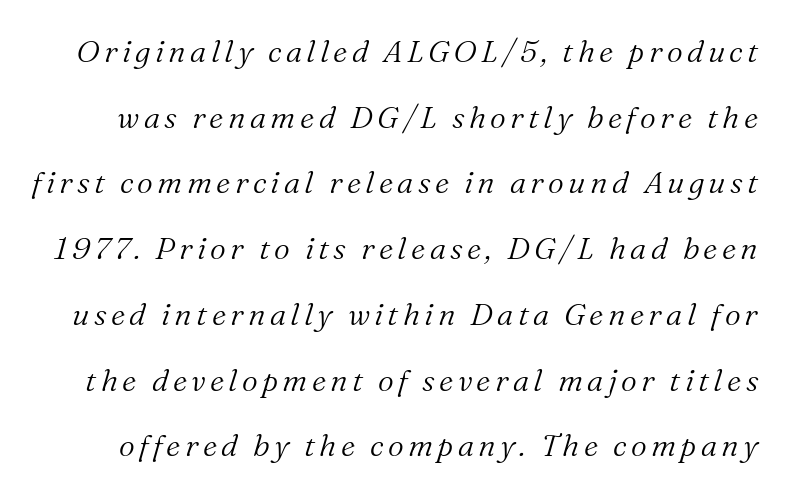
Old-style or modern, the face here clearly has serifs. No chunkiness to these letters — they're not bold. The whole block is typeset with a tilt. Leading is clearly above the norm, producing a sparse column. This sample has the flowing, uneven cadence of proportional lettering. The words here are not underlined.
